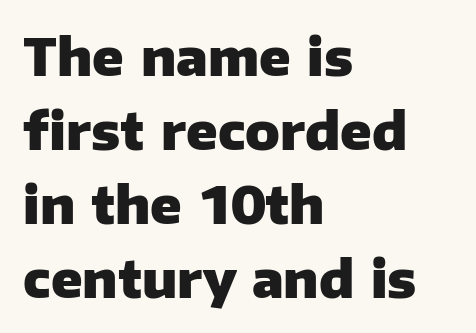
Q: Is the text bold? A: Yes.
Q: Is the text italic (slanted)? A: No, it is upright.
Q: Is the typeface a serif or a sans-serif typeface? A: Sans-serif.
Q: Is the text underlined? A: No.
Q: How is the paragraph aligned? A: Left-aligned.
Q: Is the spacing between letters normal or unusually wide? A: Normal.
Q: Is the spacing between lines tight, normal or loose? A: Normal.
Q: Width (condensed, normal, or wide)? A: Normal.
Q: Stroke contrast? A: Low.
Q: x-height? A: Medium.
Q: Monospaced? A: No.
